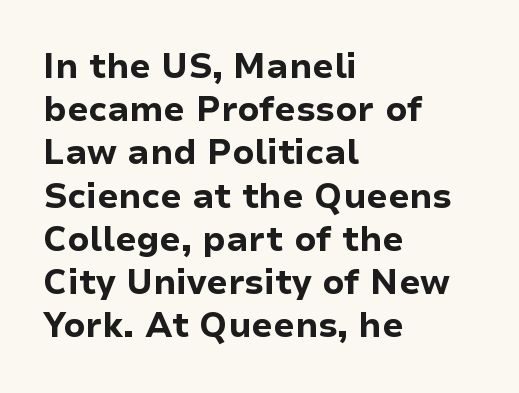
{"serif": "no", "italic": "no", "bold": "yes", "weight": "bold", "width": "normal", "stroke_contrast": "low", "x_height": "medium", "monospaced": "no", "underline": "no", "align": "left", "line_spacing": "normal", "line_spacing_ratio": 1.27, "letter_spacing": "normal", "letter_spacing_em": 0.0, "glyph_px": 34}
